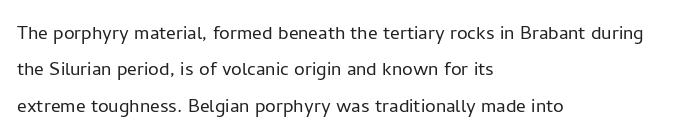
Q: Is the text bold? A: No.
Q: Is the text italic (slanted)? A: No, it is upright.
Q: Is the text underlined? A: No.
Q: How is the paragraph aligned? A: Left-aligned.
Q: Is the spacing between letters normal or unusually wide? A: Normal.
Q: Is the spacing between lines tight, normal or loose? A: Normal.
